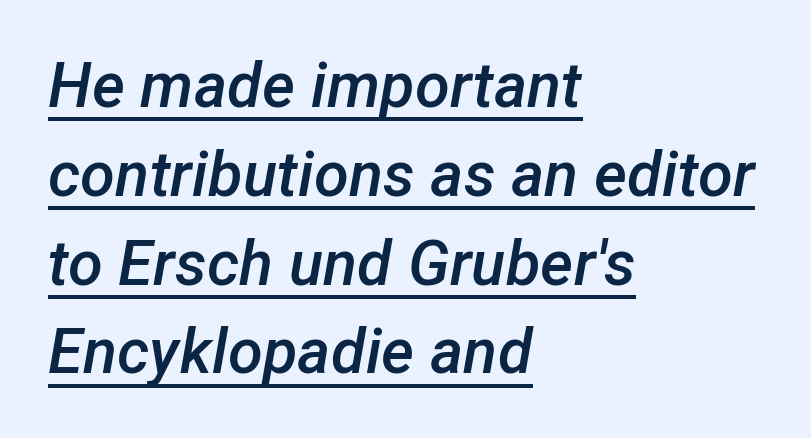
The image shows 63 px semibold type, italic (leaning right); set left-aligned, normal line spacing (1.41x), normal letter spacing, underlined; low stroke contrast and a medium x-height.
